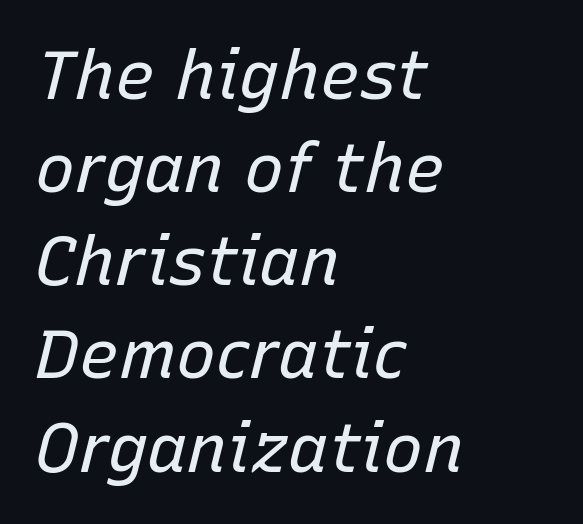
{"italic": "yes", "lean": "right", "slant_degrees": 15, "bold": "no", "weight": "regular", "width": "normal", "stroke_contrast": "low", "x_height": "medium", "monospaced": "no", "underline": "no", "align": "left", "line_spacing": "normal", "line_spacing_ratio": 1.39, "letter_spacing": "normal", "letter_spacing_em": 0.0, "glyph_px": 67}
